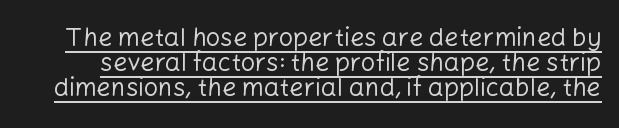
The image shows 25 px text type, upright; set tight line spacing (1.0x), normal letter spacing, underlined.
